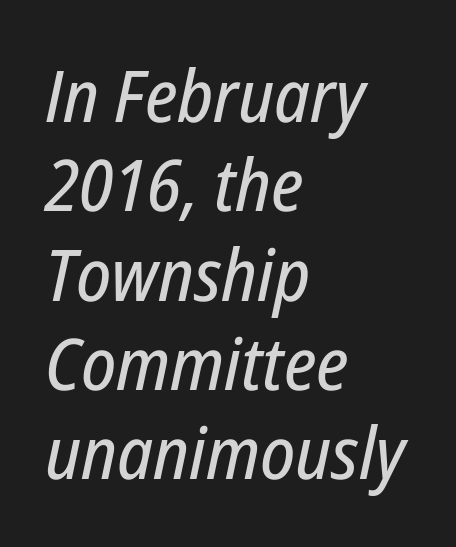
{"italic": "yes", "lean": "right", "slant_degrees": 12, "width": "condensed", "stroke_contrast": "low", "x_height": "medium", "monospaced": "no", "underline": "no", "align": "left", "line_spacing_ratio": 1.24, "letter_spacing": "normal", "letter_spacing_em": 0.0, "glyph_px": 72}
